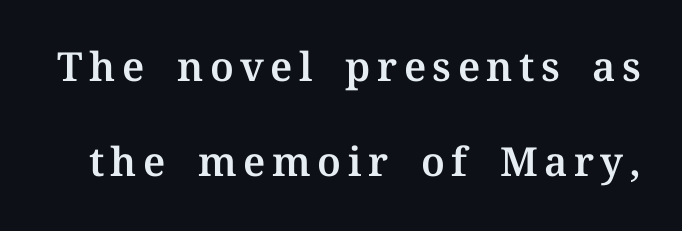
{"serif": "yes", "italic": "no", "width": "normal", "stroke_contrast": "medium", "x_height": "medium", "monospaced": "no", "underline": "no", "line_spacing": "loose", "line_spacing_ratio": 2.38, "glyph_px": 40}
